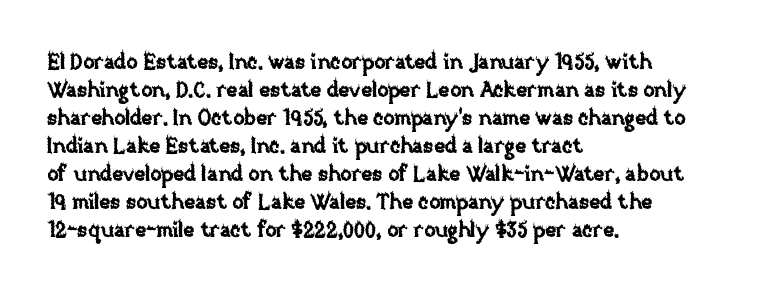
{"italic": "no", "underline": "no", "align": "left", "line_spacing": "normal", "line_spacing_ratio": 1.33, "letter_spacing": "normal", "letter_spacing_em": 0.0, "glyph_px": 21}
